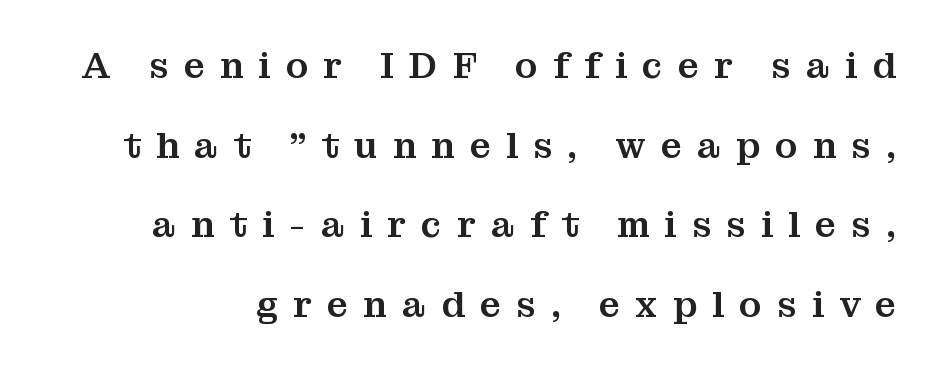
The image shows 37 px serif type, upright; set loose line spacing (2.15x), unusually wide letter spacing (+0.41 em), not underlined; medium stroke contrast and a medium x-height.
